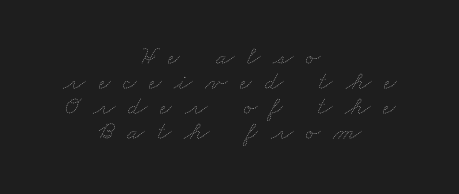
{"bold": "no", "underline": "no", "align": "center", "line_spacing": "tight", "line_spacing_ratio": 0.96, "letter_spacing": "wide", "letter_spacing_em": 0.5, "glyph_px": 26}
